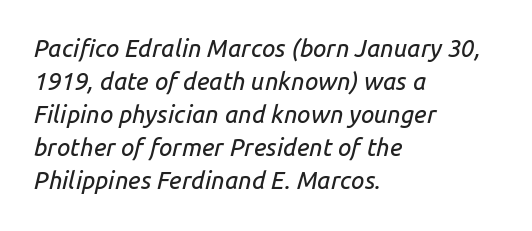
The image shows 24 px text type, italic (leaning right); set left-aligned, normal line spacing (1.38x), normal letter spacing, not underlined.
